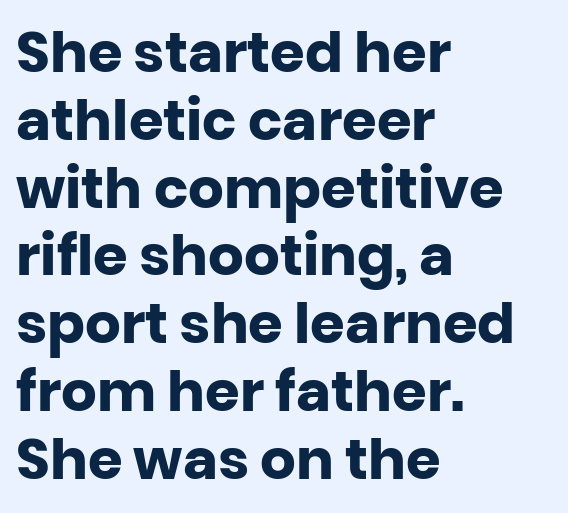
In terms of posture, this sample is upright. The rendering keeps characters at their native spacing. Every row of glyphs begins at an identical x-position on the left. As a designer I'd log this as weight 700, bold. Check under the words: just untouched page. Grotesque or geometric, the face here clearly has no serifs.
